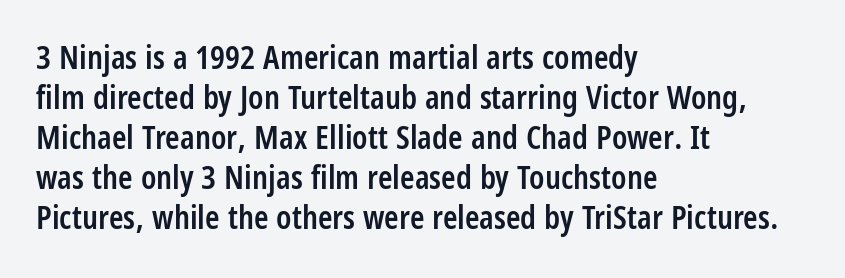
The image shows 33 px semibold, condensed sans-serif type, upright; set left-aligned, line spacing 1.21x, normal letter spacing, not underlined; low stroke contrast and a large x-height.
